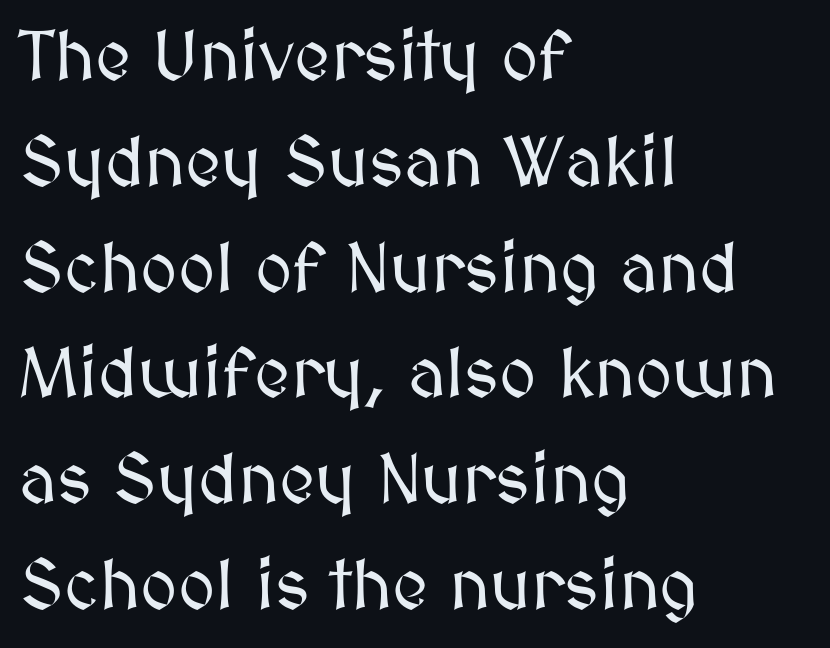
{"italic": "no", "width": "normal", "stroke_contrast": "medium", "x_height": "medium", "monospaced": "no", "underline": "no", "align": "left", "line_spacing": "normal", "line_spacing_ratio": 1.49, "letter_spacing": "normal", "letter_spacing_em": 0.0, "glyph_px": 71}
